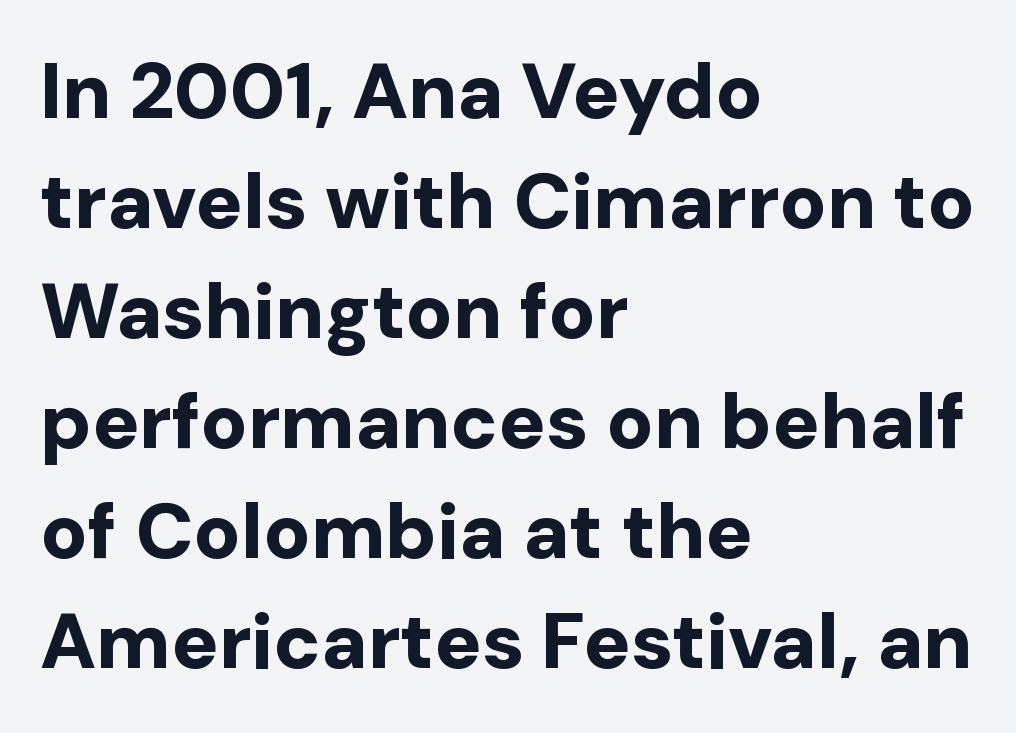
The image shows 78 px bold sans-serif type, upright; set left-aligned, normal line spacing (1.41x), normal letter spacing, not underlined; low stroke contrast and a medium x-height.
